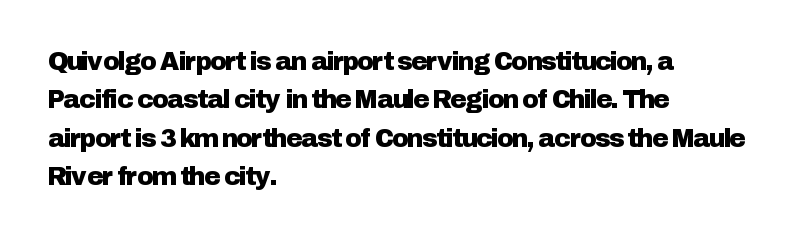
{"italic": "no", "underline": "no", "align": "left", "line_spacing": "normal", "line_spacing_ratio": 1.54, "letter_spacing": "normal", "letter_spacing_em": 0.0, "glyph_px": 25}
